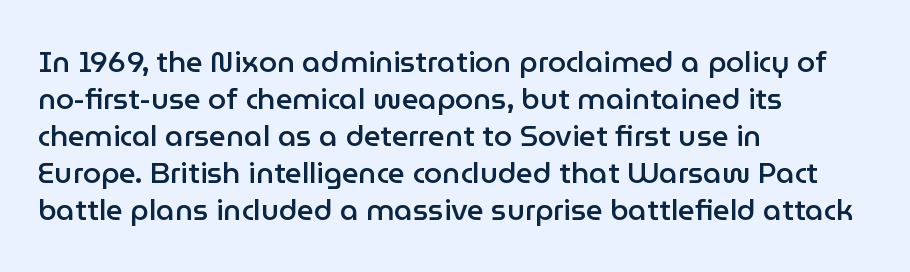
{"serif": "no", "italic": "no", "bold": "semi", "weight": "semibold", "width": "normal", "stroke_contrast": "low", "x_height": "medium", "monospaced": "no", "underline": "no", "align": "left", "line_spacing": "normal", "line_spacing_ratio": 1.28, "letter_spacing": "normal", "letter_spacing_em": 0.0, "glyph_px": 29}
